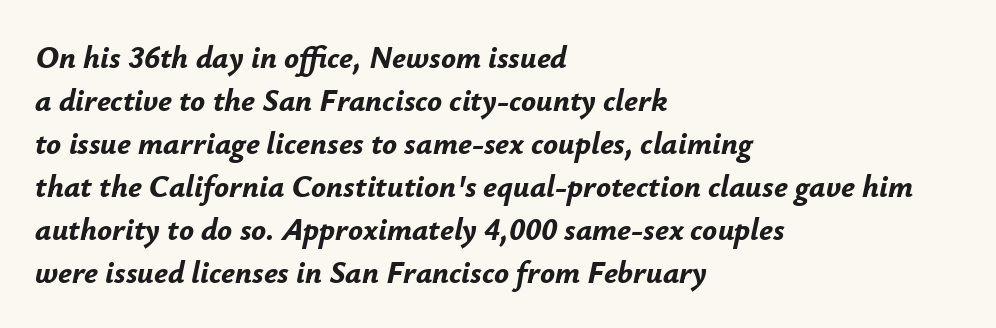
The image shows 31 px bold type, italic (leaning right); set left-aligned, normal line spacing (1.39x), normal letter spacing, not underlined; low stroke contrast and a small x-height.
